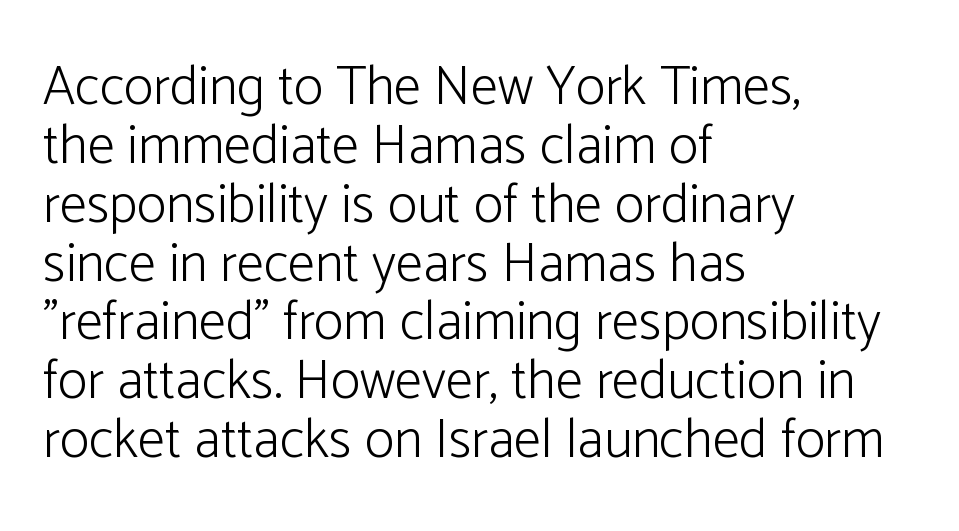
Q: Is the text bold? A: No.
Q: Is the text italic (slanted)? A: No, it is upright.
Q: Is the typeface a serif or a sans-serif typeface? A: Sans-serif.
Q: Is the text underlined? A: No.
Q: How is the paragraph aligned? A: Left-aligned.
Q: Is the spacing between letters normal or unusually wide? A: Normal.
Q: Is the spacing between lines tight, normal or loose? A: Tight.
Q: Width (condensed, normal, or wide)? A: Normal.
Q: Stroke contrast? A: Low.
Q: x-height? A: Medium.
Q: Monospaced? A: No.
